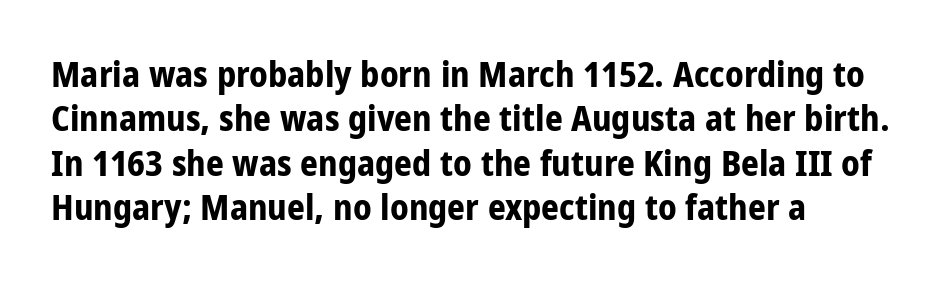
Q: Is the text bold? A: Yes.
Q: Is the text italic (slanted)? A: No, it is upright.
Q: Is the typeface a serif or a sans-serif typeface? A: Sans-serif.
Q: Is the text underlined? A: No.
Q: How is the paragraph aligned? A: Left-aligned.
Q: Is the spacing between letters normal or unusually wide? A: Normal.
Q: Is the spacing between lines tight, normal or loose? A: Normal.
Q: Width (condensed, normal, or wide)? A: Condensed.
Q: Stroke contrast? A: Low.
Q: x-height? A: Large.
Q: Monospaced? A: No.
